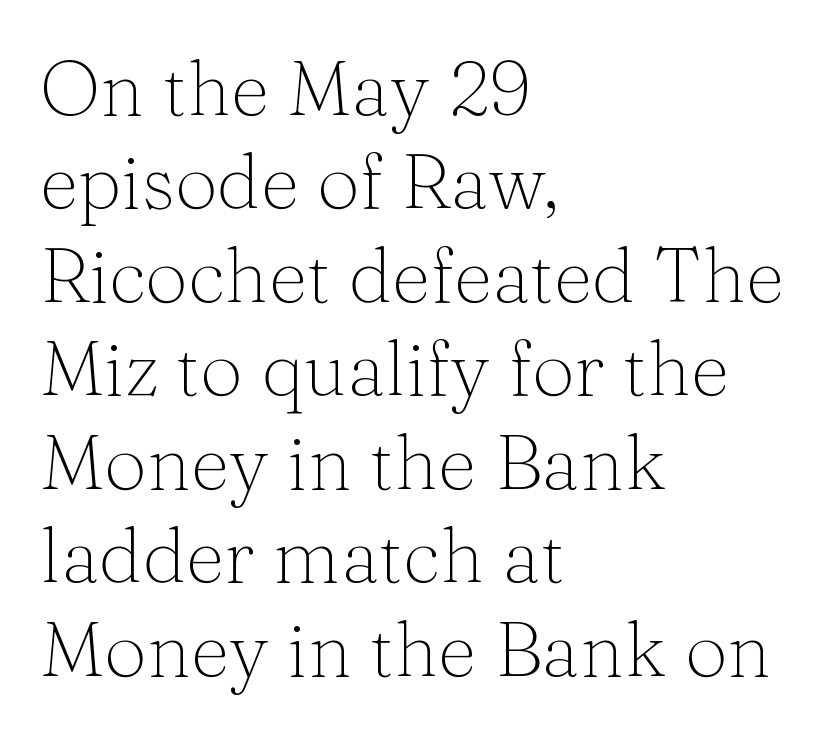
Q: Is the text bold? A: No.
Q: Is the text italic (slanted)? A: No, it is upright.
Q: Is the typeface a serif or a sans-serif typeface? A: Serif.
Q: Is the text underlined? A: No.
Q: How is the paragraph aligned? A: Left-aligned.
Q: Is the spacing between letters normal or unusually wide? A: Normal.
Q: Width (condensed, normal, or wide)? A: Normal.
Q: Stroke contrast? A: Medium.
Q: x-height? A: Medium.
Q: Monospaced? A: No.
